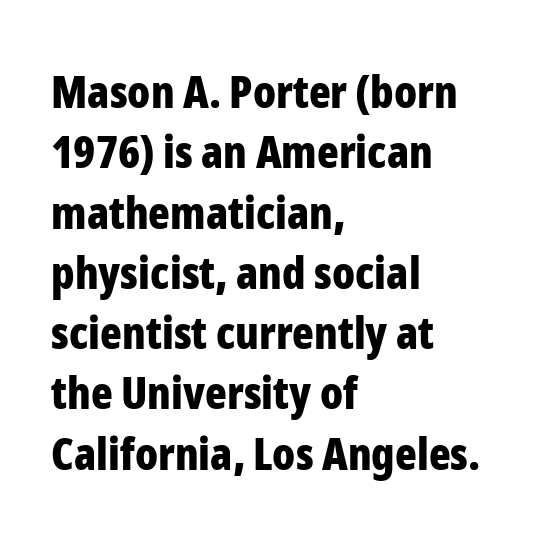
Normally led — the rows are evenly, conventionally spaced. If you drew a line through each stem, it would be perfectly vertical. This is heavy type, rendered in bold. The glyphs are unaccompanied by any horizontal stroke below them.
